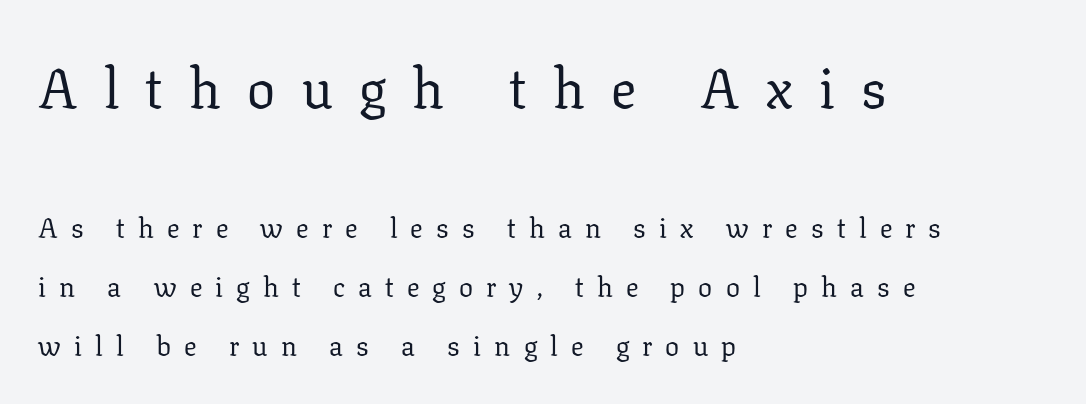
Q: Is the text bold? A: No.
Q: Is the text italic (slanted)? A: No, it is upright.
Q: Is the typeface a serif or a sans-serif typeface? A: Serif.
Q: Is the text underlined? A: No.
Q: How is the paragraph aligned? A: Left-aligned.
Q: Is the spacing between letters normal or unusually wide? A: Unusually wide.
Q: Is the spacing between lines tight, normal or loose? A: Loose.
Q: Which block of text is set in a larger size, the first (top) or the second (bottom)? A: The first (top) one.
Q: Width (condensed, normal, or wide)? A: Normal.
Q: Stroke contrast? A: Low.
Q: x-height? A: Medium.
Q: Monospaced? A: No.
